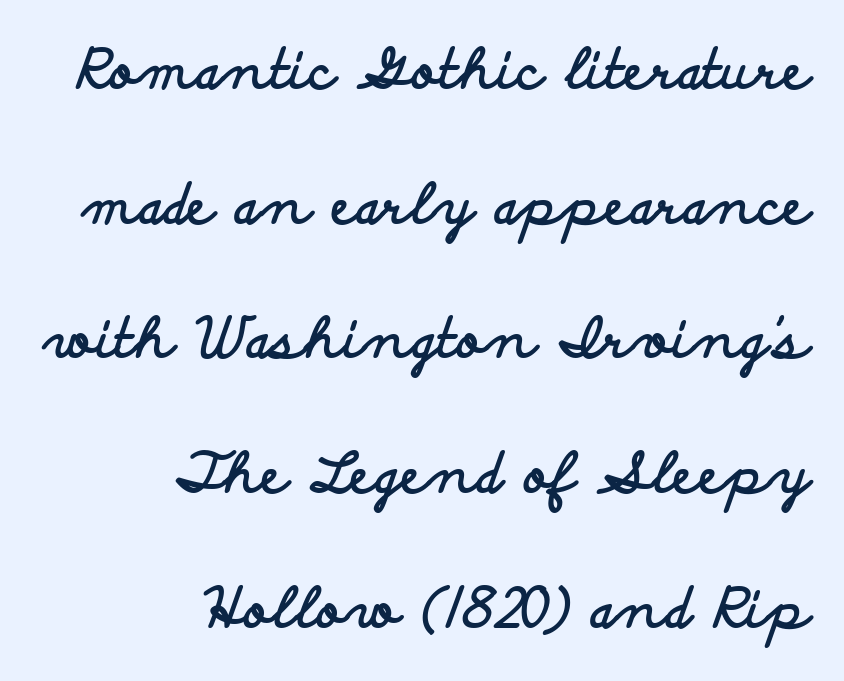
{"serif": "no", "bold": "yes", "weight": "bold", "width": "wide", "stroke_contrast": "low", "x_height": "small", "monospaced": "no", "underline": "no", "align": "right", "line_spacing": "loose", "line_spacing_ratio": 2.45, "letter_spacing": "normal", "letter_spacing_em": 0.0, "glyph_px": 55}
